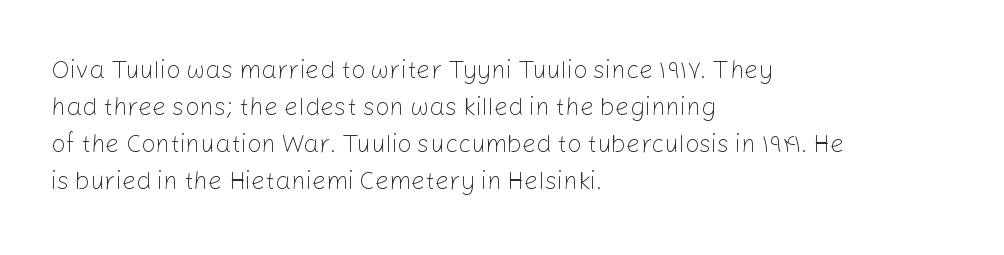
The image shows 25 px text type, upright; set left-aligned, normal line spacing (1.48x), normal letter spacing, not underlined.
